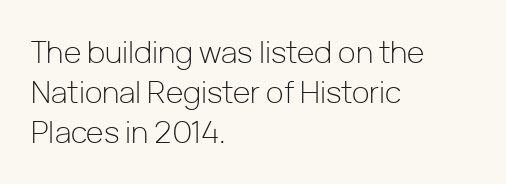
The image shows 30 px light sans-serif type, upright; set left-aligned, normal line spacing (1.34x), normal letter spacing, not underlined; low stroke contrast and a medium x-height.
